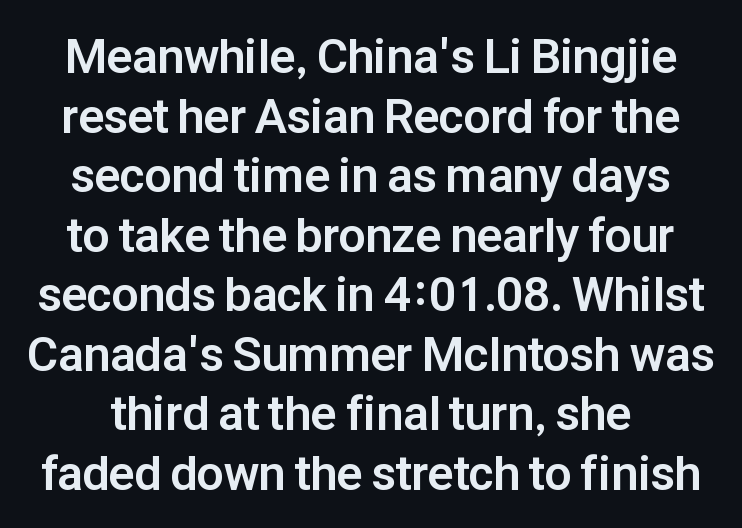
{"serif": "no", "italic": "no", "bold": "yes", "weight": "bold", "width": "normal", "stroke_contrast": "low", "x_height": "medium", "monospaced": "no", "underline": "no", "line_spacing_ratio": 1.24, "letter_spacing": "normal", "letter_spacing_em": 0.0, "glyph_px": 48}
